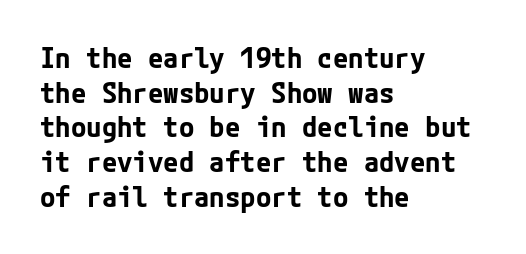
{"serif": "no", "italic": "no", "bold": "yes", "weight": "bold", "width": "normal", "stroke_contrast": "low", "x_height": "medium", "underline": "no", "align": "left", "line_spacing_ratio": 1.24, "letter_spacing": "normal", "letter_spacing_em": 0.0, "glyph_px": 28}
